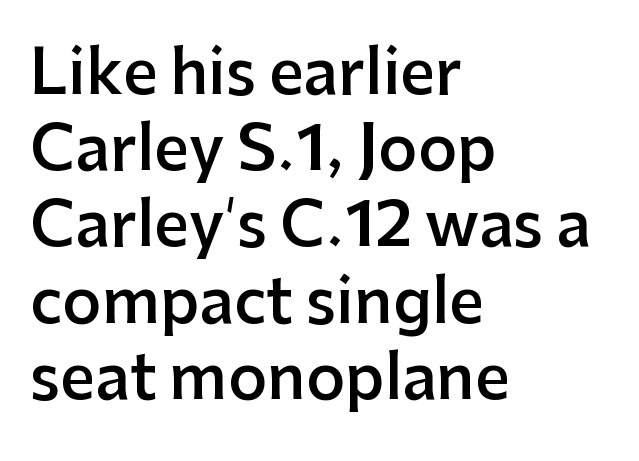
The image shows 61 px semibold sans-serif type, upright; set left-aligned, normal line spacing (1.25x), normal letter spacing, not underlined; low stroke contrast and a medium x-height.
